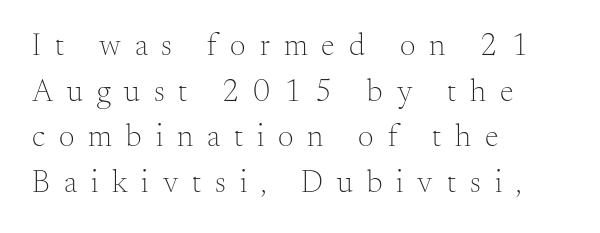
This is not heavy type; no bold has been used. This sample keeps an unexceptional amount of space between lines. The strip under each line holds only bare page. Does the copy run flush right? No — it runs flush left. Font category for this specimen: serif. Between one letter and the next there's a generous, obvious gap.
